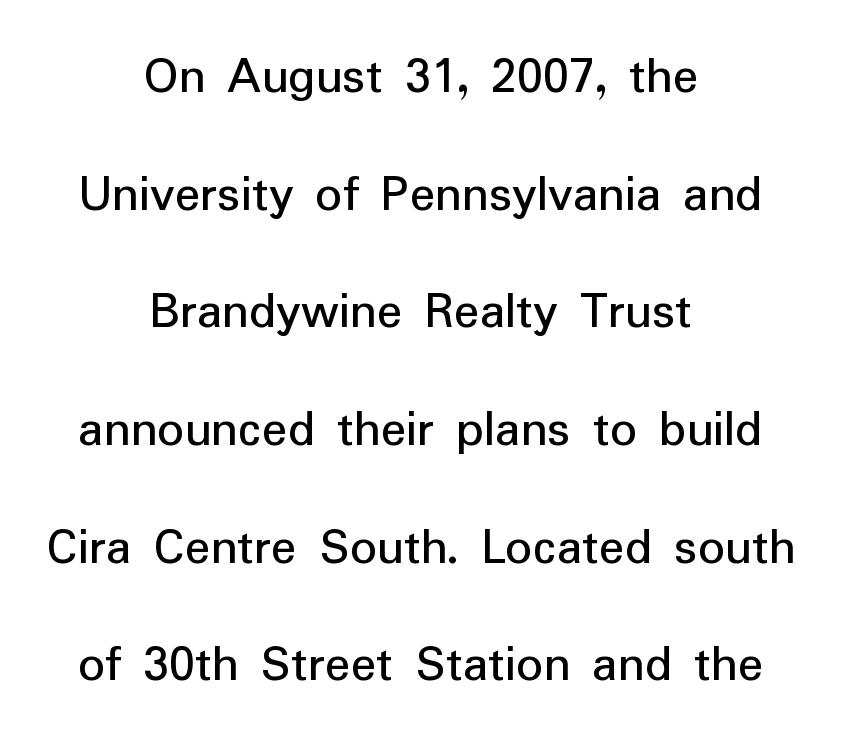
The image shows 53 px regular-weight sans-serif type, upright; set centered, loose line spacing (2.22x), normal letter spacing, not underlined; low stroke contrast and a medium x-height.
